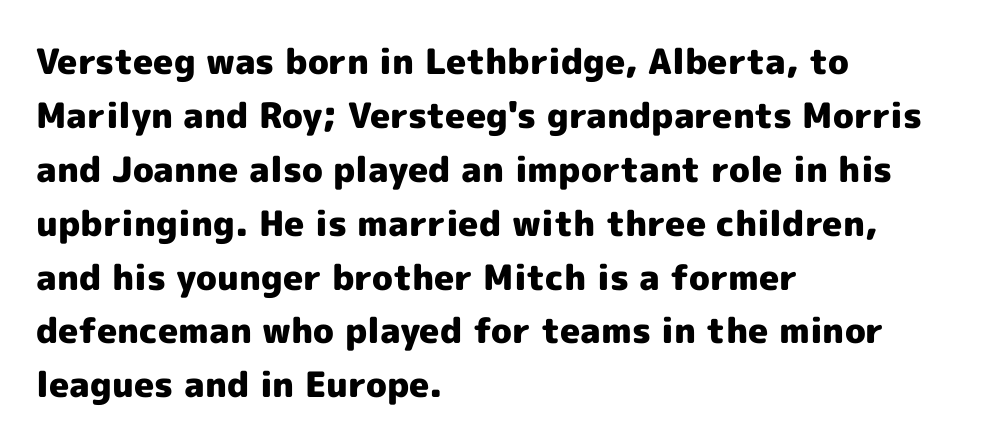
{"serif": "no", "italic": "no", "bold": "yes", "weight": "heavy", "width": "normal", "x_height": "medium", "monospaced": "no", "underline": "no", "align": "left", "line_spacing": "normal", "line_spacing_ratio": 1.54, "letter_spacing": "normal", "letter_spacing_em": 0.0, "glyph_px": 35}
